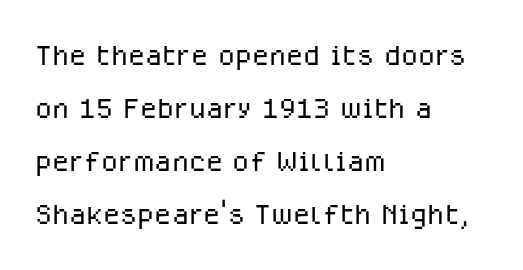
Q: Is the text bold? A: No.
Q: Is the text italic (slanted)? A: No, it is upright.
Q: Is the typeface a serif or a sans-serif typeface? A: Sans-serif.
Q: Is the text underlined? A: No.
Q: How is the paragraph aligned? A: Left-aligned.
Q: Is the spacing between letters normal or unusually wide? A: Normal.
Q: Is the spacing between lines tight, normal or loose? A: Normal.
Q: Width (condensed, normal, or wide)? A: Normal.
Q: Stroke contrast? A: Low.
Q: x-height? A: Medium.
Q: Monospaced? A: No.
